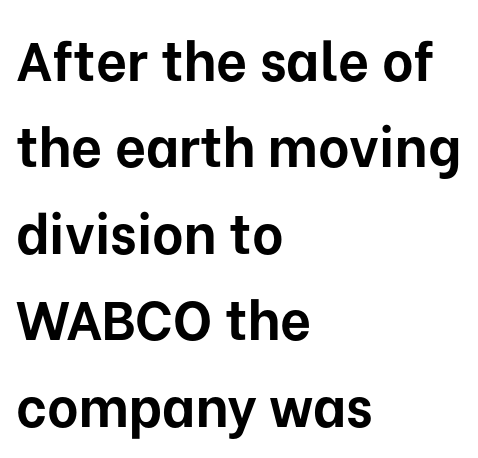
Q: Is the text bold? A: Yes.
Q: Is the text italic (slanted)? A: No, it is upright.
Q: Is the typeface a serif or a sans-serif typeface? A: Sans-serif.
Q: Is the text underlined? A: No.
Q: How is the paragraph aligned? A: Left-aligned.
Q: Is the spacing between letters normal or unusually wide? A: Normal.
Q: Is the spacing between lines tight, normal or loose? A: Normal.
Q: Width (condensed, normal, or wide)? A: Normal.
Q: Stroke contrast? A: Low.
Q: x-height? A: Medium.
Q: Monospaced? A: No.
